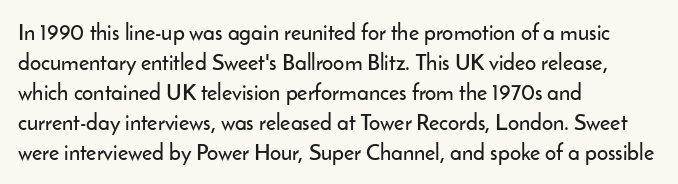
Q: Is the text italic (slanted)? A: No, it is upright.
Q: Is the text underlined? A: No.
Q: How is the paragraph aligned? A: Left-aligned.
Q: Is the spacing between letters normal or unusually wide? A: Normal.
Q: Is the spacing between lines tight, normal or loose? A: Normal.
